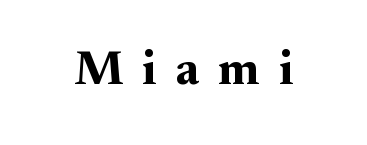
{"serif": "yes", "italic": "no", "bold": "yes", "weight": "bold", "width": "normal", "stroke_contrast": "medium", "x_height": "small", "monospaced": "no", "underline": "no", "letter_spacing": "wide", "letter_spacing_em": 0.4, "glyph_px": 48}
